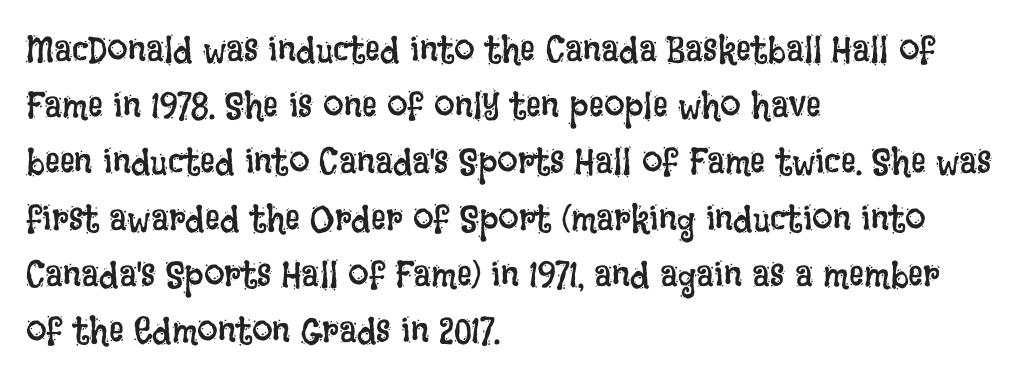
{"italic": "no", "bold": "no", "weight": "regular", "width": "condensed", "stroke_contrast": "low", "x_height": "large", "monospaced": "no", "underline": "no", "align": "left", "line_spacing": "normal", "line_spacing_ratio": 1.52, "letter_spacing": "normal", "letter_spacing_em": 0.0, "glyph_px": 37}
